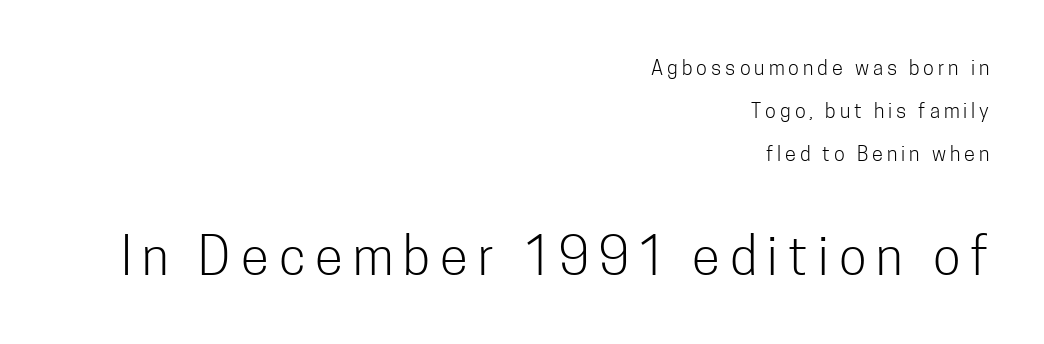
How would I describe the line gaps? Wide and relaxed. Think standard paragraph weight, or any step lighter than that. Casual observation: everything's shoved over to the right. The zone under the glyphs is completely vacant. When letters stand straight like this, we call the style roman or upright.
